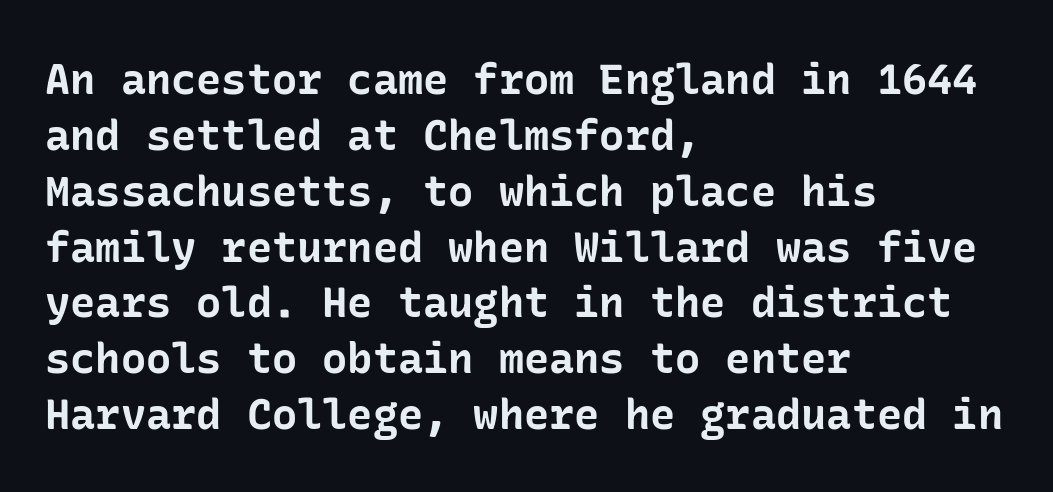
{"serif": "no", "italic": "no", "bold": "yes", "weight": "bold", "width": "normal", "stroke_contrast": "low", "x_height": "medium", "underline": "no", "align": "left", "line_spacing": "normal", "line_spacing_ratio": 1.33, "letter_spacing": "normal", "letter_spacing_em": 0.0, "glyph_px": 42}
